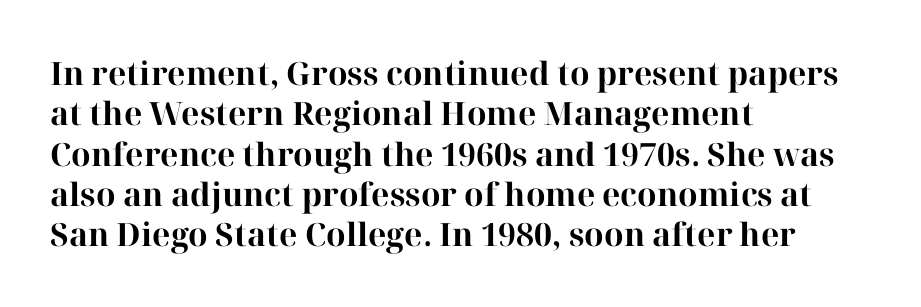
{"serif": "yes", "italic": "no", "bold": "yes", "weight": "bold", "width": "normal", "stroke_contrast": "high", "x_height": "medium", "monospaced": "no", "underline": "no", "align": "left", "line_spacing": "normal", "line_spacing_ratio": 1.26, "letter_spacing": "normal", "letter_spacing_em": 0.0, "glyph_px": 32}
